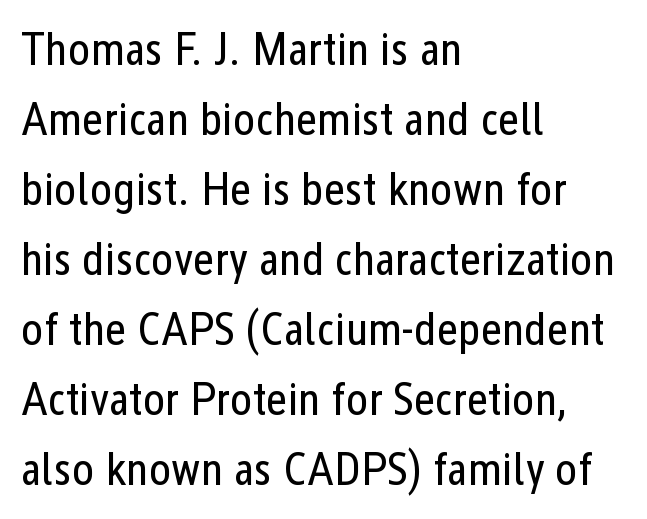
The image shows 47 px regular-weight, condensed sans-serif type, upright; set left-aligned, normal line spacing (1.49x), normal letter spacing, not underlined; low stroke contrast and a medium x-height.
